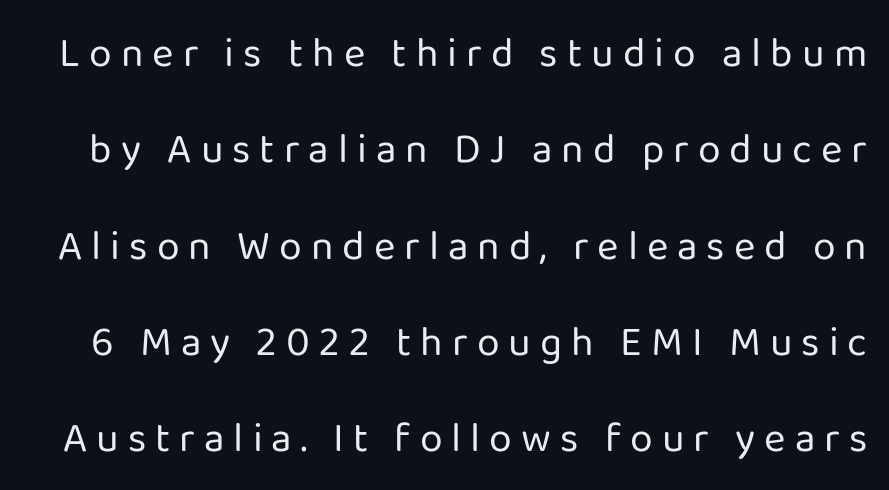
{"serif": "no", "italic": "no", "bold": "no", "weight": "regular", "width": "normal", "stroke_contrast": "low", "x_height": "medium", "monospaced": "no", "underline": "no", "line_spacing": "loose", "line_spacing_ratio": 2.35, "letter_spacing": "wide", "letter_spacing_em": 0.22, "glyph_px": 41}
